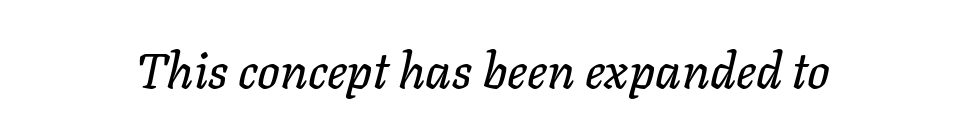
A typesetter would mark this as italic. A typesetter would call this zero additional tracking. The passage shown is not underscored anywhere. Do the characters align in a grid? No, the font is proportional.
